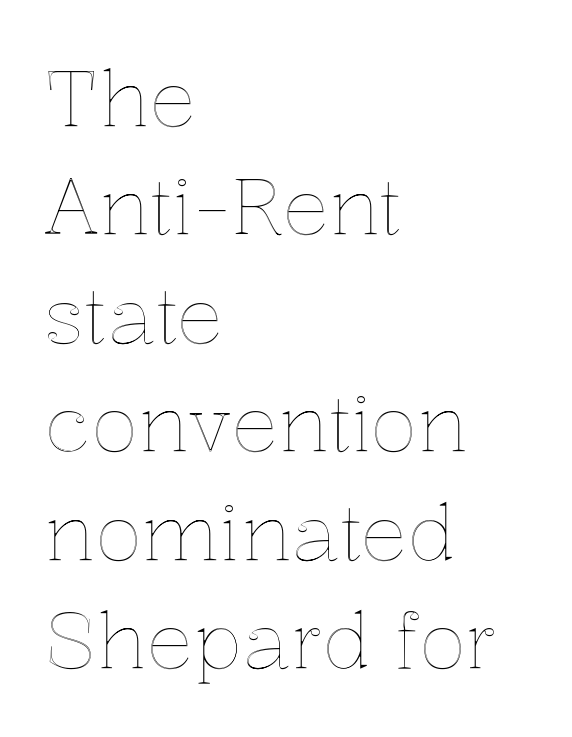
The image shows 78 px text type, upright; set left-aligned, normal line spacing (1.39x), normal letter spacing, not underlined; a medium x-height.
